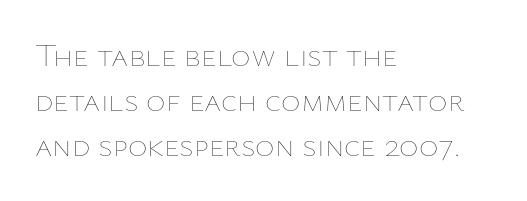
The image shows 33 px thin type, upright; set left-aligned, normal line spacing (1.36x), normal letter spacing, not underlined; low stroke contrast and a medium x-height.
